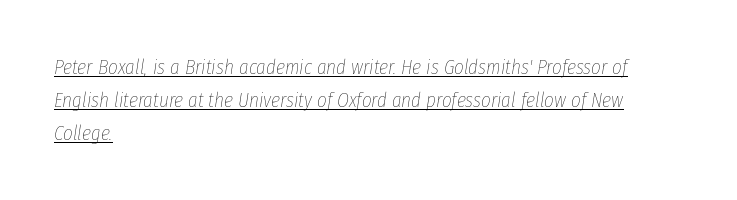
{"italic": "yes", "lean": "right", "slant_degrees": 8, "bold": "no", "underline": "yes", "align": "left", "line_spacing": "normal", "line_spacing_ratio": 1.56, "letter_spacing": "normal", "letter_spacing_em": 0.0, "glyph_px": 21}
